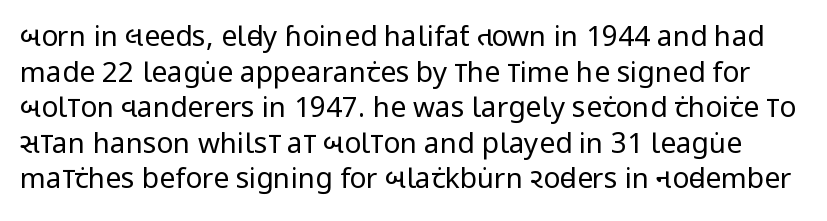
This sample uses an upright cut, with every glyph sitting square on the baseline. The strokes carry an ordinary text weight at most. These lines are composed in type without serifs. The passage shown has conventional tracking throughout. Spacing verdict: proportional, widths tailored to each character.
